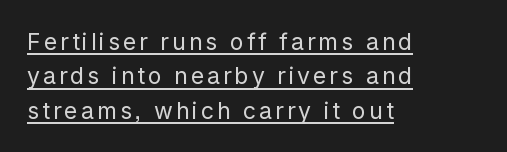
The image shows 23 px text type, upright; set left-aligned, normal line spacing (1.49x), underlined.
